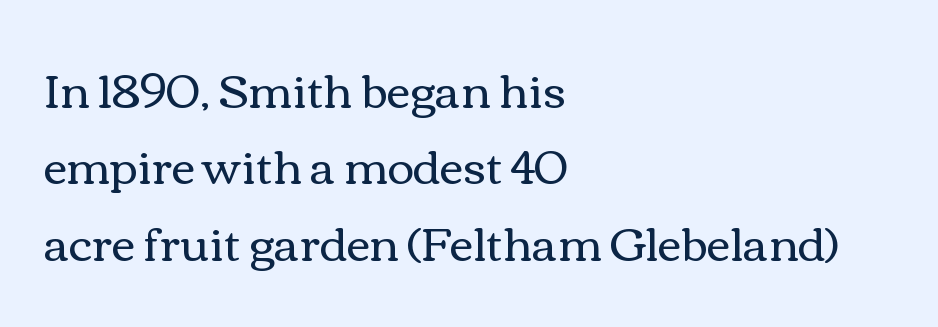
Q: Is the text bold? A: No.
Q: Is the text italic (slanted)? A: No, it is upright.
Q: Is the text underlined? A: No.
Q: How is the paragraph aligned? A: Left-aligned.
Q: Is the spacing between letters normal or unusually wide? A: Normal.
Q: Is the spacing between lines tight, normal or loose? A: Normal.
Q: Width (condensed, normal, or wide)? A: Wide.
Q: Stroke contrast? A: Medium.
Q: x-height? A: Medium.
Q: Monospaced? A: No.
